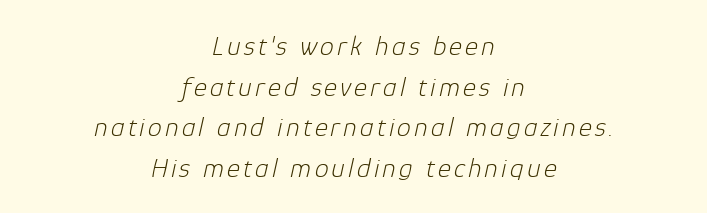
{"italic": "yes", "lean": "right", "slant_degrees": 12, "bold": "no", "weight": "light", "width": "normal", "stroke_contrast": "low", "x_height": "medium", "monospaced": "no", "underline": "no", "align": "center", "line_spacing": "normal", "line_spacing_ratio": 1.45, "glyph_px": 28}
